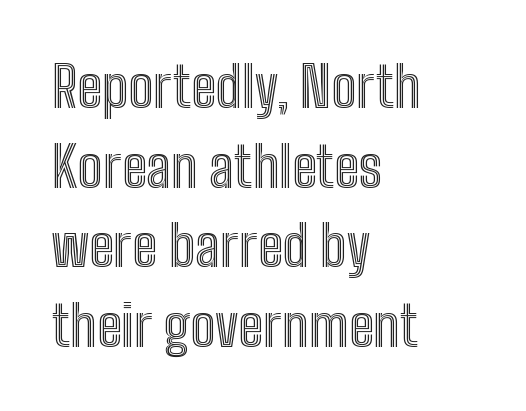
{"italic": "no", "width": "condensed", "x_height": "medium", "monospaced": "no", "underline": "no", "align": "left", "line_spacing": "normal", "line_spacing_ratio": 1.42, "letter_spacing": "normal", "letter_spacing_em": 0.0, "glyph_px": 56}
